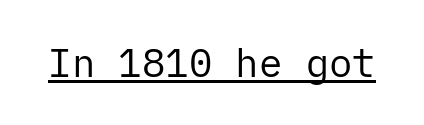
The image shows 39 px regular-weight sans-serif type, upright; set normal letter spacing, underlined; low stroke contrast and a medium x-height.
